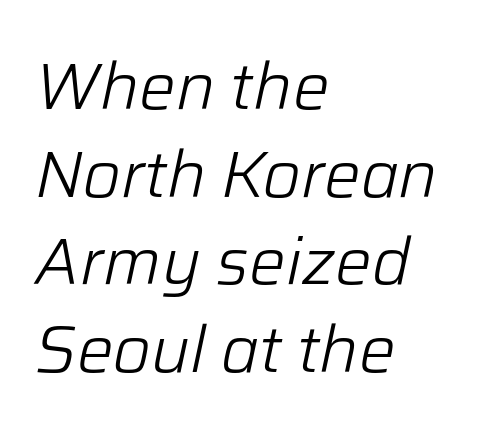
{"italic": "yes", "lean": "right", "slant_degrees": 12, "bold": "no", "weight": "light", "width": "normal", "stroke_contrast": "low", "x_height": "medium", "monospaced": "no", "underline": "no", "align": "left", "line_spacing": "normal", "line_spacing_ratio": 1.35, "letter_spacing": "normal", "letter_spacing_em": 0.0, "glyph_px": 65}
